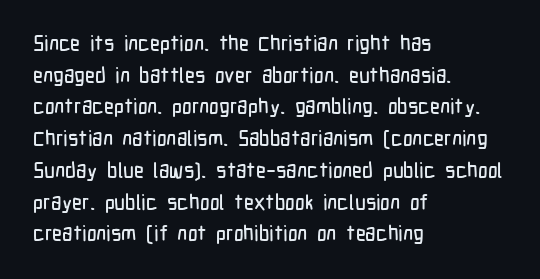
Q: Is the text italic (slanted)? A: No, it is upright.
Q: Is the text underlined? A: No.
Q: How is the paragraph aligned? A: Left-aligned.
Q: Is the spacing between letters normal or unusually wide? A: Normal.
Q: Is the spacing between lines tight, normal or loose? A: Normal.
